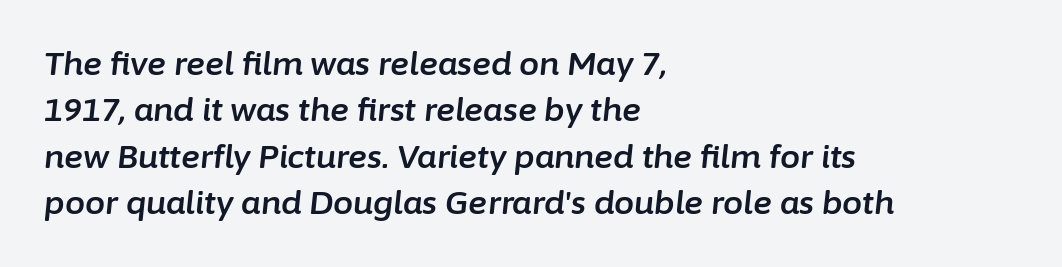
Q: Is the text italic (slanted)? A: Yes, it leans right by about 6 degrees.
Q: Is the text underlined? A: No.
Q: How is the paragraph aligned? A: Left-aligned.
Q: Is the spacing between letters normal or unusually wide? A: Normal.
Q: Is the spacing between lines tight, normal or loose? A: Normal.
Q: Width (condensed, normal, or wide)? A: Normal.
Q: Stroke contrast? A: Low.
Q: x-height? A: Medium.
Q: Monospaced? A: No.
